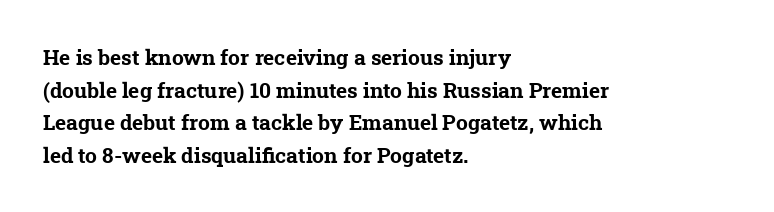
The image shows 21 px bold type; set left-aligned, normal line spacing (1.55x), normal letter spacing, not underlined.
